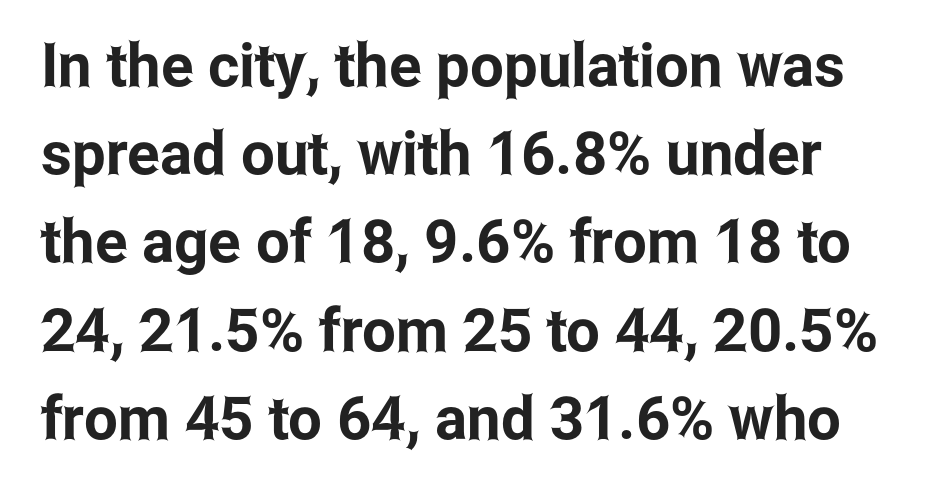
In terms of posture, this sample is upright. Here the designer chose a conventional face with non-uniform glyph widths. The string is rendered with underlining switched off. Rows of type keep a routine distance in the vertical direction. Examine the stroke ends and you'll find no serifs.
